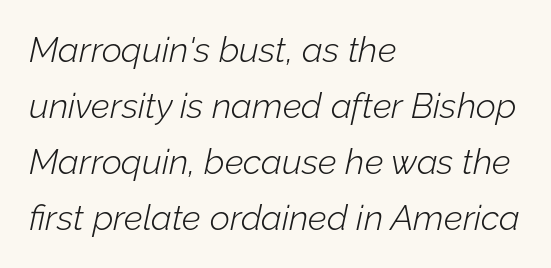
{"italic": "yes", "lean": "right", "slant_degrees": 12, "bold": "no", "weight": "light", "width": "normal", "stroke_contrast": "low", "x_height": "medium", "monospaced": "no", "underline": "no", "align": "left", "line_spacing": "normal", "line_spacing_ratio": 1.6, "letter_spacing": "normal", "letter_spacing_em": 0.0, "glyph_px": 35}
